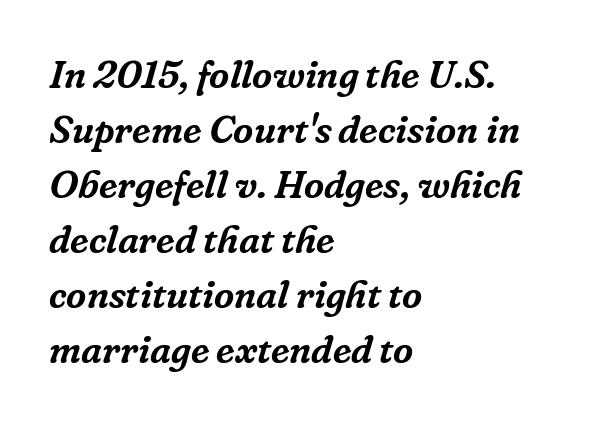
{"serif": "yes", "italic": "yes", "lean": "right", "slant_degrees": 16, "width": "normal", "stroke_contrast": "low", "x_height": "medium", "monospaced": "no", "underline": "no", "align": "left", "line_spacing": "normal", "line_spacing_ratio": 1.41, "letter_spacing": "normal", "letter_spacing_em": 0.0, "glyph_px": 39}
